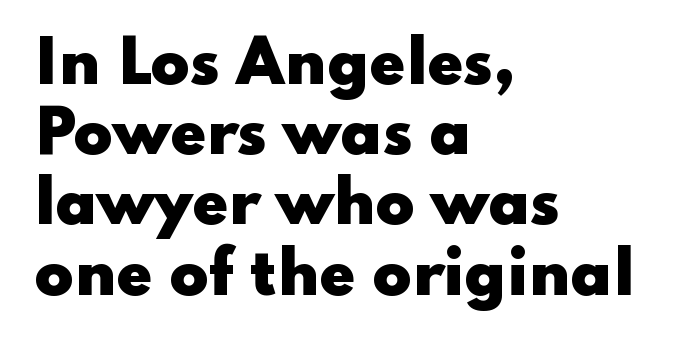
{"serif": "no", "italic": "no", "bold": "yes", "weight": "heavy", "width": "wide", "stroke_contrast": "low", "x_height": "small", "monospaced": "no", "underline": "no", "align": "left", "line_spacing_ratio": 1.21, "letter_spacing": "normal", "letter_spacing_em": 0.0, "glyph_px": 58}
